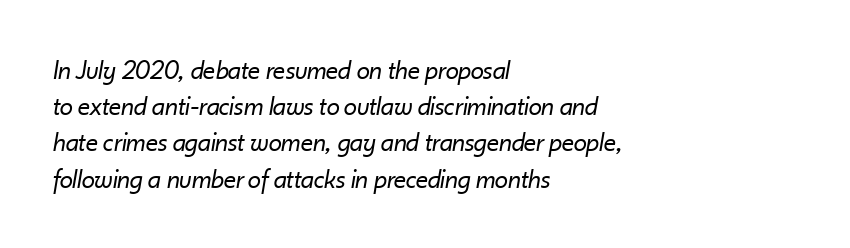
Q: Is the text bold? A: No.
Q: Is the text italic (slanted)? A: Yes, it leans right by about 10 degrees.
Q: Is the text underlined? A: No.
Q: How is the paragraph aligned? A: Left-aligned.
Q: Is the spacing between letters normal or unusually wide? A: Normal.
Q: Is the spacing between lines tight, normal or loose? A: Normal.
